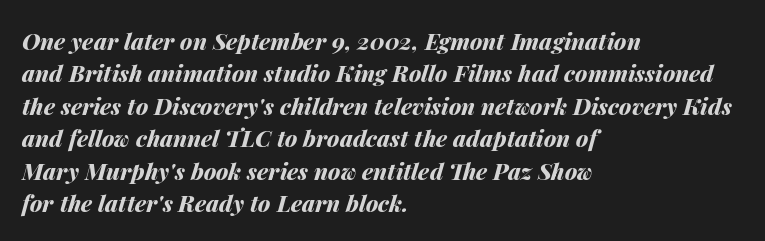
The image shows 23 px bold type, italic (leaning right); set left-aligned, normal line spacing (1.41x), normal letter spacing, not underlined.
